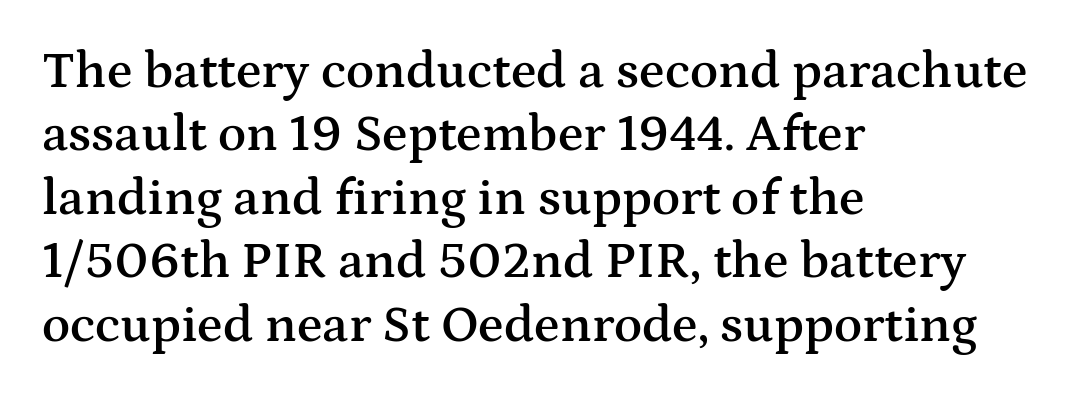
Does the copy run flush right? No — it runs flush left. You could call the tracking neutral — neither tight nor loose. The face used here is seriffed, in the tradition of book romans. Emphasis by weight is partial: semibold. This is roman type, the default non-slanted kind.
